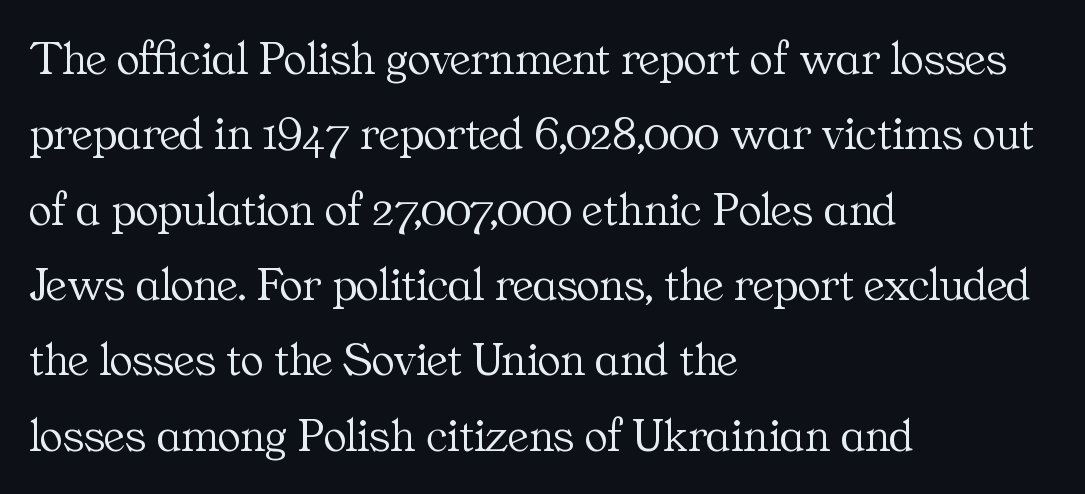
{"serif": "yes", "italic": "no", "bold": "no", "weight": "light", "width": "normal", "stroke_contrast": "medium", "x_height": "medium", "monospaced": "no", "underline": "no", "align": "left", "line_spacing": "normal", "line_spacing_ratio": 1.57, "letter_spacing": "normal", "letter_spacing_em": 0.0, "glyph_px": 48}
